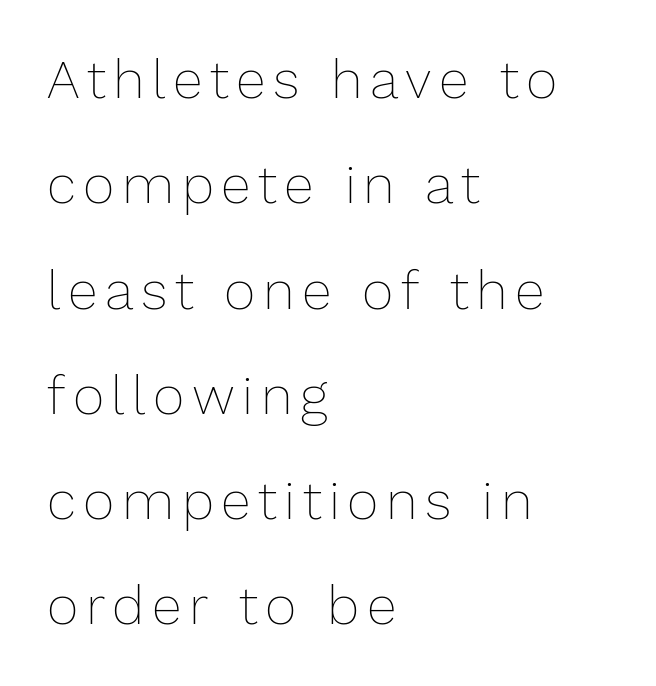
When letters stand straight like this, we call the style roman or upright. The font is comparable to plain body text, perhaps lighter. The leading is generous, giving the passage an open texture. Only glyphs here, with clear space below each row. If you drew a ruler down the left edge, every line would touch it. You could not count columns in this text — the font is proportionally spaced.
